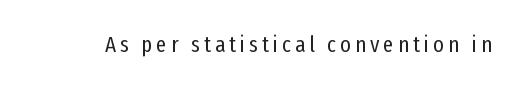
Q: Is the text bold? A: No.
Q: Is the text italic (slanted)? A: No, it is upright.
Q: Is the text underlined? A: No.
